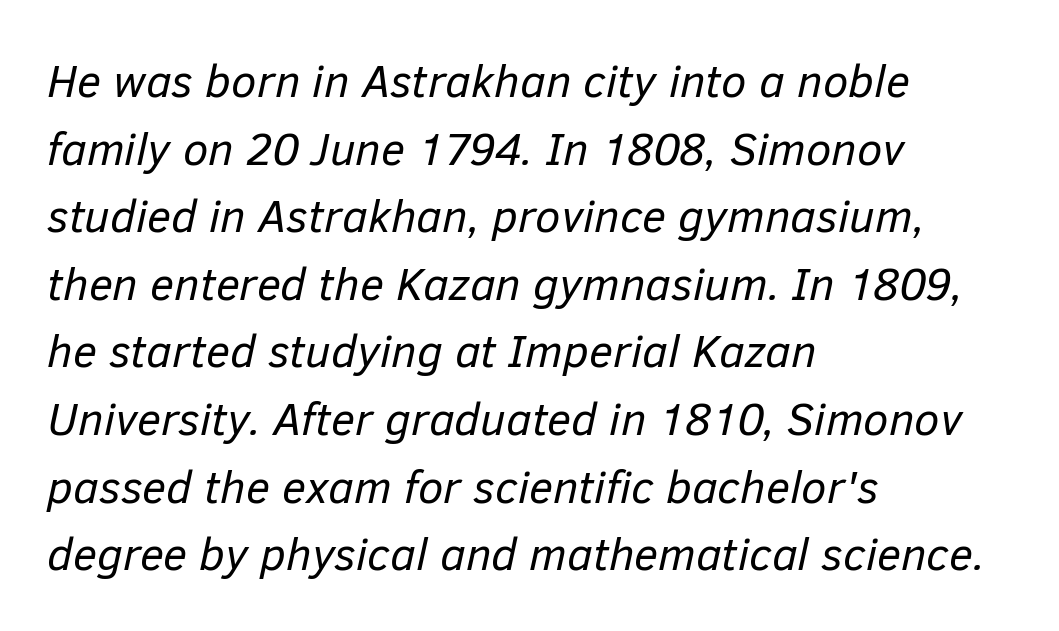
The image shows 46 px regular-weight type, italic (leaning right); set left-aligned, normal line spacing (1.47x), normal letter spacing, not underlined; low stroke contrast and a medium x-height.
